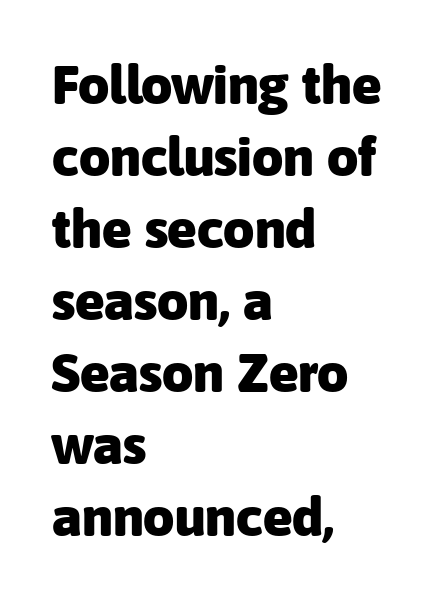
The image shows 55 px heavy sans-serif type, upright; set left-aligned, normal line spacing (1.31x), normal letter spacing, not underlined; low stroke contrast and a medium x-height.
